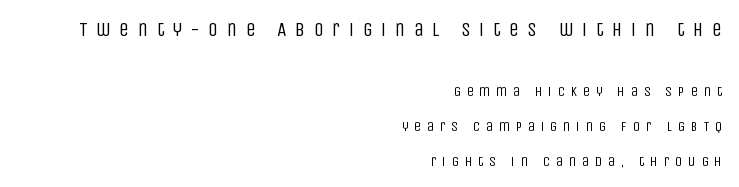
Q: Is the text bold? A: No.
Q: Is the text italic (slanted)? A: No, it is upright.
Q: Is the text underlined? A: No.
Q: How is the paragraph aligned? A: Right-aligned.
Q: Is the spacing between letters normal or unusually wide? A: Unusually wide.
Q: Is the spacing between lines tight, normal or loose? A: Loose.
Q: Which block of text is set in a larger size, the first (top) or the second (bottom)? A: The first (top) one.
